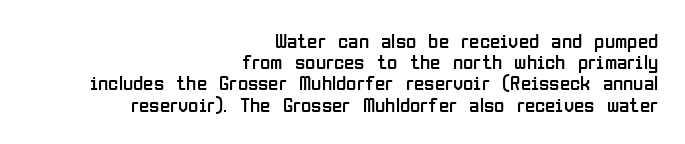
The paragraph has a hard right edge and a soft left edge. These lines keep a tight, regular rhythm from letter to letter. Weight class: somewhere from thin through regular. The specimen reads as upright at a glance. Cramped leading.
